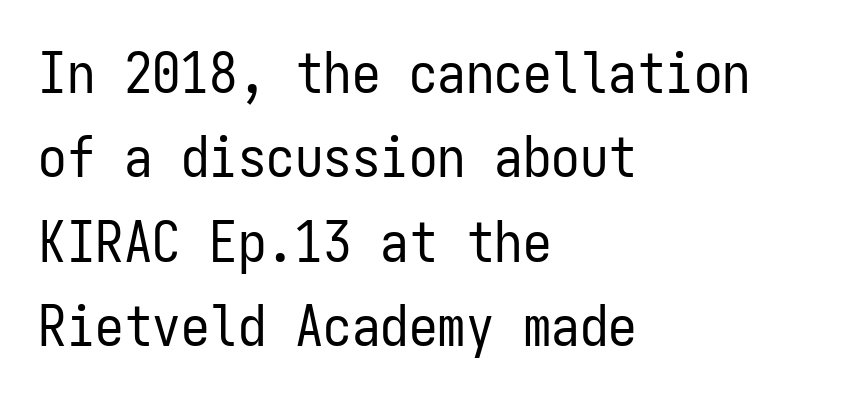
The image shows 57 px regular-weight, condensed sans-serif type, upright, monospaced; set left-aligned, normal line spacing (1.48x), normal letter spacing, not underlined; low stroke contrast and a medium x-height.
